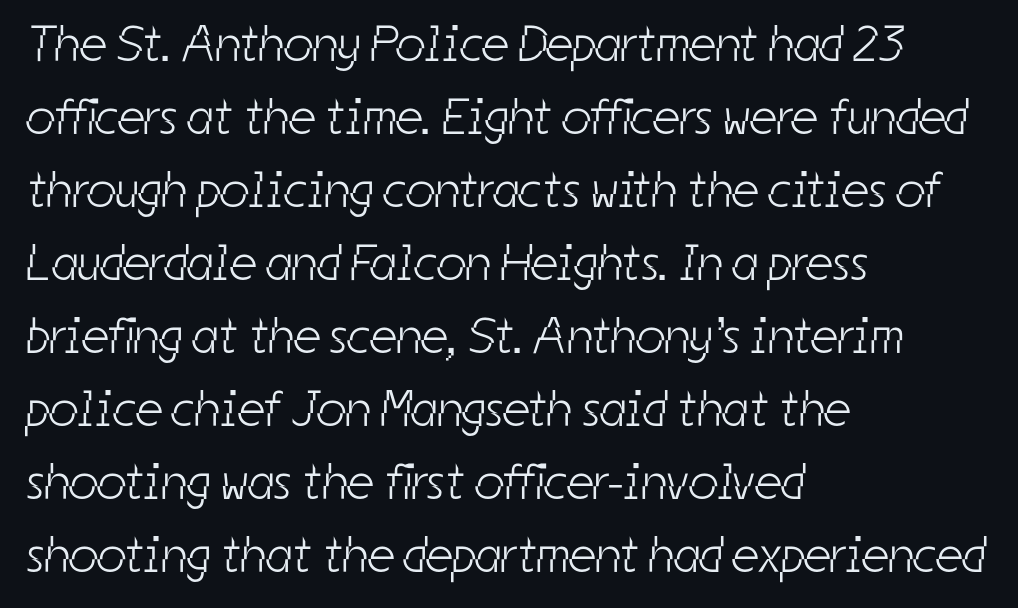
The typesetter chose a ragged-right arrangement here. Normally led — the rows are evenly, conventionally spaced. Nobody touched the tracking dial on this one. Decoration check: the copy has no underline. Serif or sans? Sans — the stroke terminals are bare. Unbolded letterforms with no extra heft.
